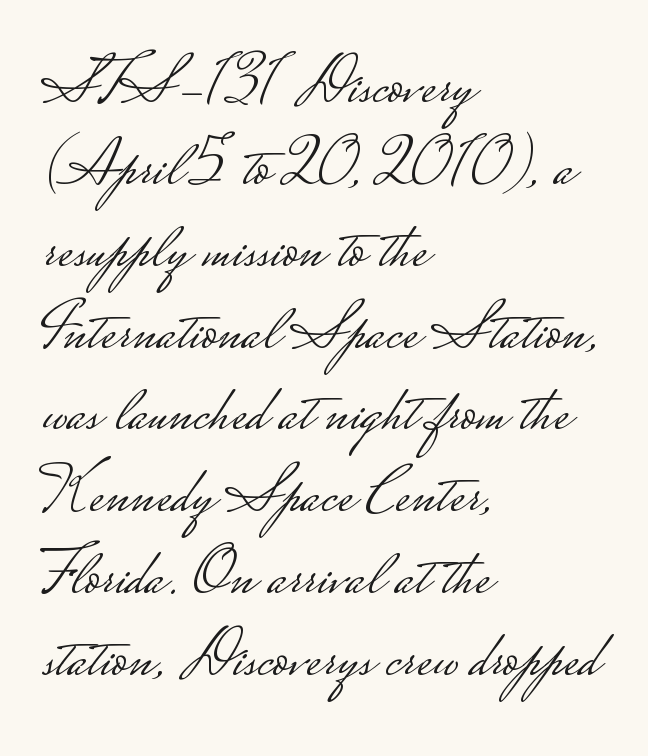
The image shows 66 px light, wide sans-serif type; set left-aligned, line spacing 1.24x, normal letter spacing, not underlined; low stroke contrast.
